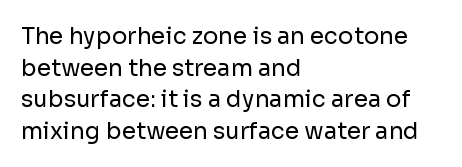
The strokes are not fattened; the text isn't bold. Beneath every word, the page is bare. Every row of glyphs begins at an identical x-position on the left. In terms of posture, this sample is upright.
